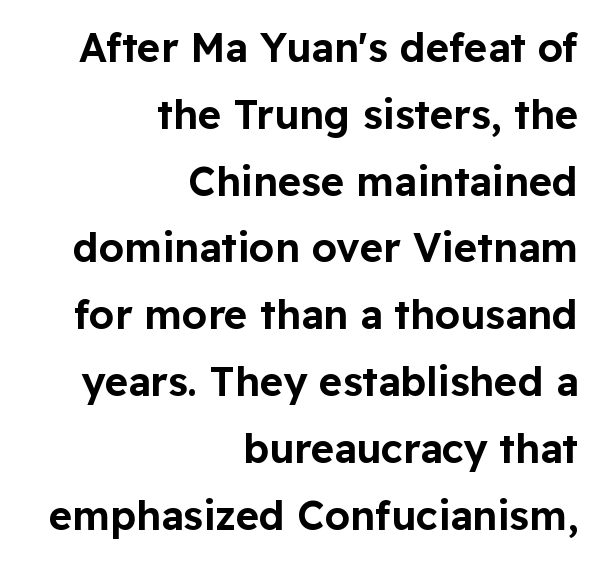
{"serif": "no", "italic": "no", "width": "normal", "stroke_contrast": "low", "x_height": "medium", "monospaced": "no", "underline": "no", "align": "right", "line_spacing": "normal", "line_spacing_ratio": 1.67, "letter_spacing": "normal", "letter_spacing_em": 0.0, "glyph_px": 40}
